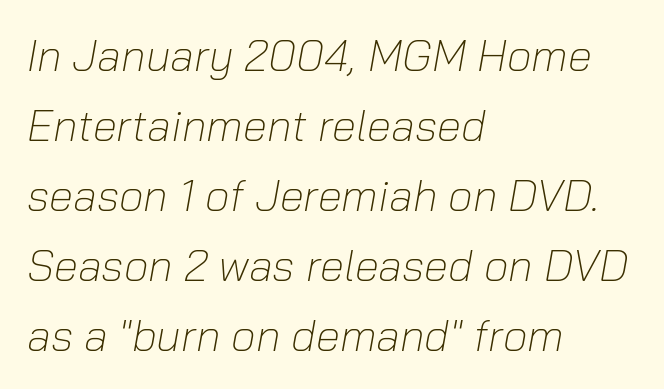
{"italic": "yes", "lean": "right", "slant_degrees": 10, "bold": "no", "weight": "light", "width": "normal", "stroke_contrast": "low", "x_height": "medium", "monospaced": "no", "underline": "no", "align": "left", "line_spacing": "normal", "line_spacing_ratio": 1.59, "letter_spacing": "normal", "letter_spacing_em": 0.0, "glyph_px": 44}
